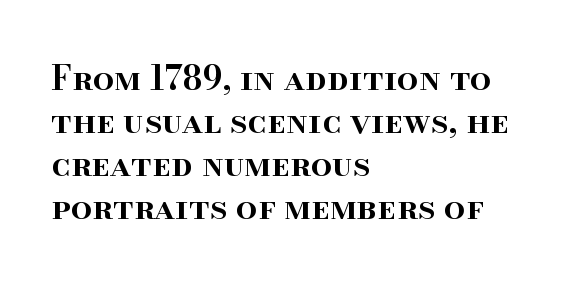
Q: Is the text bold? A: Semi-bold.
Q: Is the text italic (slanted)? A: No, it is upright.
Q: Is the typeface a serif or a sans-serif typeface? A: Serif.
Q: Is the text underlined? A: No.
Q: How is the paragraph aligned? A: Left-aligned.
Q: Is the spacing between letters normal or unusually wide? A: Normal.
Q: Is the spacing between lines tight, normal or loose? A: Normal.
Q: Width (condensed, normal, or wide)? A: Normal.
Q: Stroke contrast? A: High.
Q: x-height? A: Small.
Q: Monospaced? A: No.
